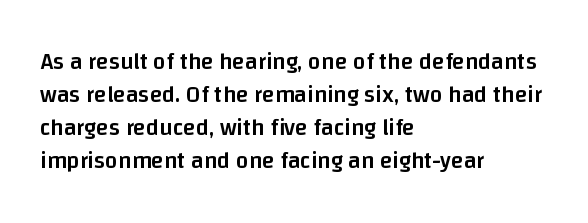
The image shows 23 px text type, upright; set left-aligned, normal line spacing (1.43x), normal letter spacing, not underlined.
